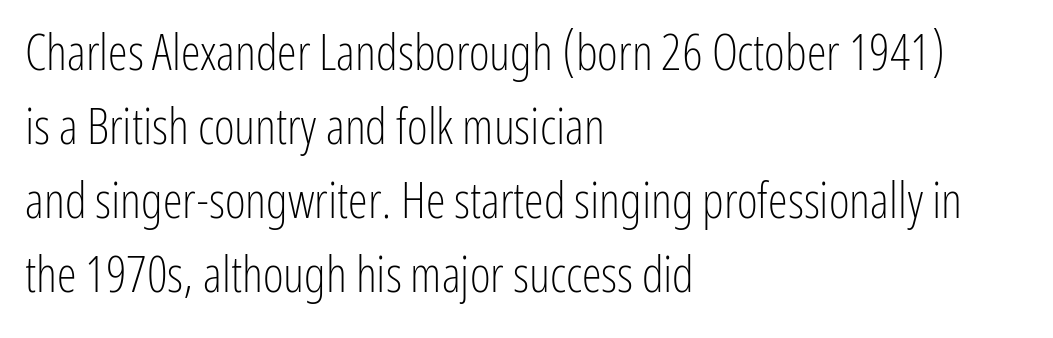
{"serif": "no", "italic": "no", "bold": "no", "weight": "light", "width": "condensed", "stroke_contrast": "low", "x_height": "medium", "monospaced": "no", "underline": "no", "align": "left", "line_spacing": "normal", "line_spacing_ratio": 1.48, "letter_spacing": "normal", "letter_spacing_em": 0.0, "glyph_px": 50}
